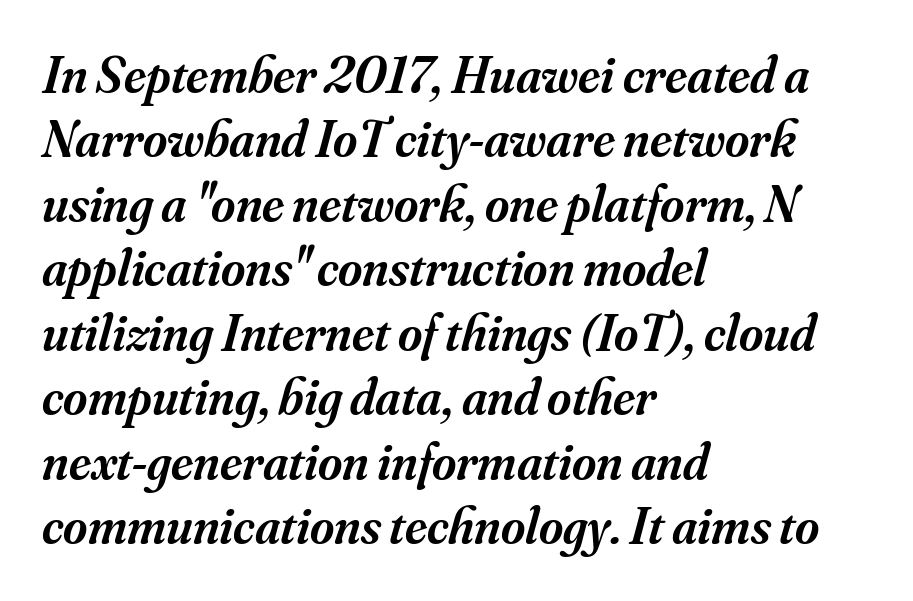
The image shows 52 px semibold serif type, italic (leaning right); set left-aligned, line spacing 1.24x, normal letter spacing, not underlined; medium stroke contrast and a small x-height.
